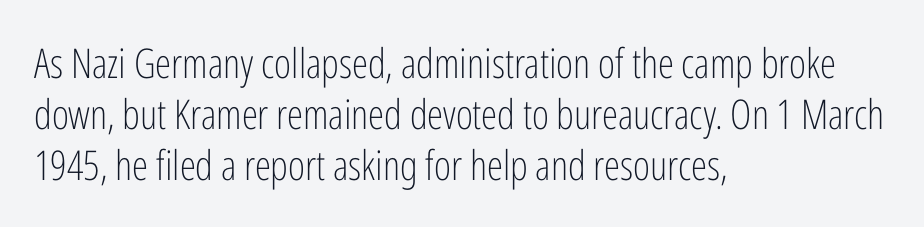
Q: Is the text bold? A: No.
Q: Is the text italic (slanted)? A: No, it is upright.
Q: Is the typeface a serif or a sans-serif typeface? A: Sans-serif.
Q: Is the text underlined? A: No.
Q: How is the paragraph aligned? A: Left-aligned.
Q: Is the spacing between letters normal or unusually wide? A: Normal.
Q: Is the spacing between lines tight, normal or loose? A: Normal.
Q: Width (condensed, normal, or wide)? A: Condensed.
Q: Stroke contrast? A: Low.
Q: x-height? A: Medium.
Q: Monospaced? A: No.
